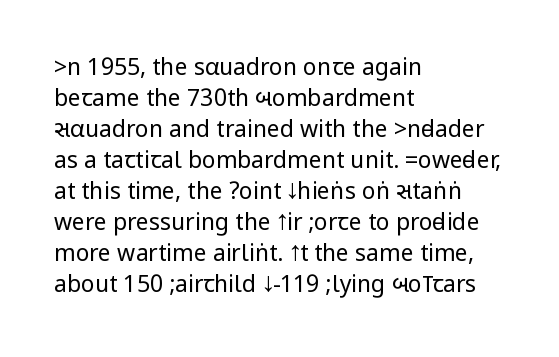
{"italic": "no", "bold": "no", "underline": "no", "align": "left", "line_spacing": "normal", "line_spacing_ratio": 1.35, "letter_spacing": "normal", "letter_spacing_em": 0.0, "glyph_px": 23}
